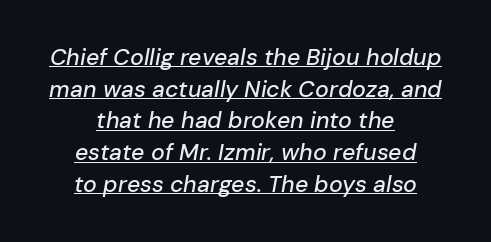
Q: Is the text italic (slanted)? A: Yes, it leans right by about 10 degrees.
Q: Is the text underlined? A: Yes.
Q: How is the paragraph aligned? A: Centered.
Q: Is the spacing between letters normal or unusually wide? A: Normal.
Q: Is the spacing between lines tight, normal or loose? A: Normal.
